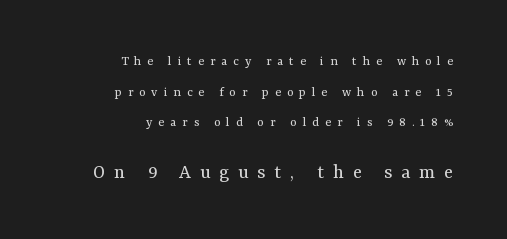
{"italic": "no", "bold": "no", "underline": "no", "align": "right", "line_spacing": "loose", "line_spacing_ratio": 2.18, "letter_spacing": "wide", "letter_spacing_em": 0.42, "larger_block": "second", "size_ratio": 1.5, "glyph_px": 21}
